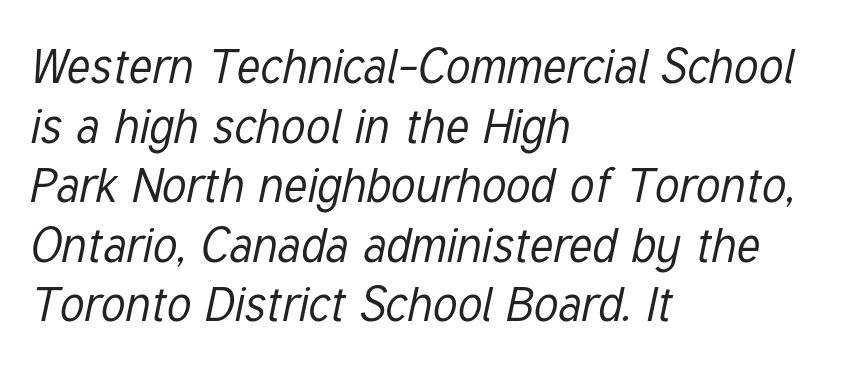
Q: Is the text bold? A: No.
Q: Is the text italic (slanted)? A: Yes, it leans right by about 12 degrees.
Q: Is the text underlined? A: No.
Q: How is the paragraph aligned? A: Left-aligned.
Q: Is the spacing between letters normal or unusually wide? A: Normal.
Q: Width (condensed, normal, or wide)? A: Condensed.
Q: Stroke contrast? A: Low.
Q: x-height? A: Medium.
Q: Monospaced? A: No.
